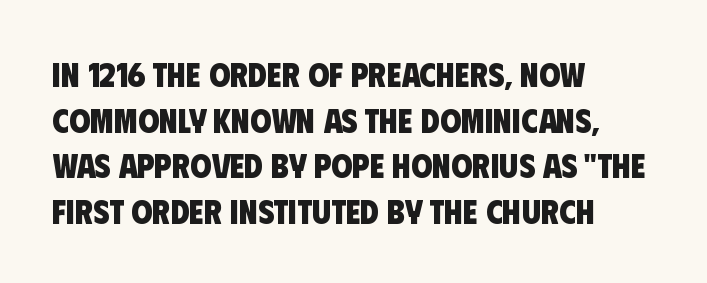
{"serif": "no", "bold": "yes", "weight": "heavy", "width": "condensed", "stroke_contrast": "low", "x_height": "large", "monospaced": "no", "underline": "no", "align": "left", "line_spacing": "normal", "line_spacing_ratio": 1.34, "letter_spacing": "normal", "letter_spacing_em": 0.0, "glyph_px": 34}
